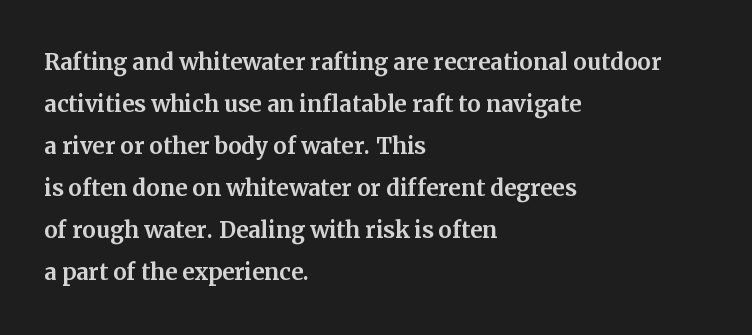
Nobody touched the tracking dial on this one. Compared with typical paragraphs, the rows here are spaced about the same. The type sits square on the baseline with zero lean. Quick note: underline off. Reading down the block, your eye returns to a fixed left position each line.
